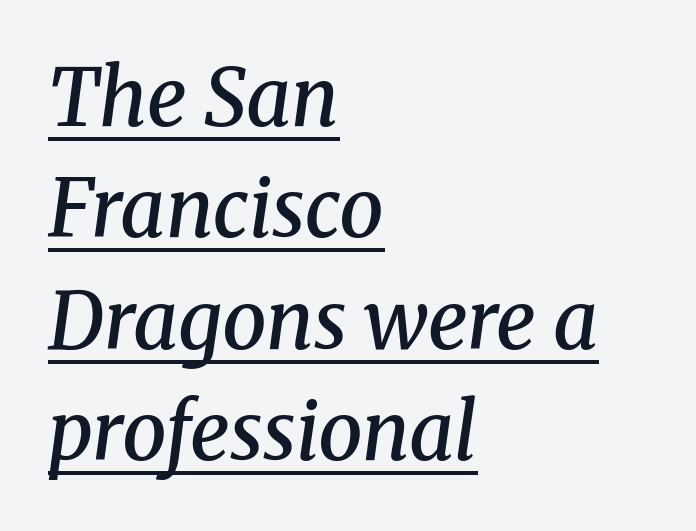
Q: Is the text bold? A: Semi-bold.
Q: Is the text italic (slanted)? A: Yes, it leans right by about 8 degrees.
Q: Is the typeface a serif or a sans-serif typeface? A: Serif.
Q: Is the text underlined? A: Yes.
Q: How is the paragraph aligned? A: Left-aligned.
Q: Is the spacing between letters normal or unusually wide? A: Normal.
Q: Is the spacing between lines tight, normal or loose? A: Normal.
Q: Width (condensed, normal, or wide)? A: Normal.
Q: Stroke contrast? A: Medium.
Q: x-height? A: Medium.
Q: Monospaced? A: No.
